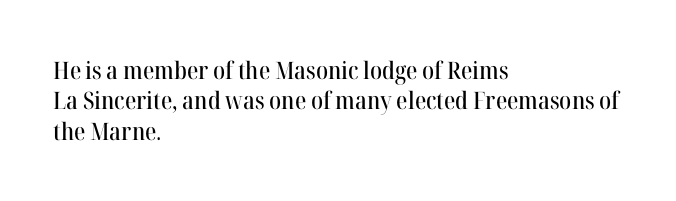
Q: Is the text italic (slanted)? A: No, it is upright.
Q: Is the text underlined? A: No.
Q: How is the paragraph aligned? A: Left-aligned.
Q: Is the spacing between letters normal or unusually wide? A: Normal.
Q: Is the spacing between lines tight, normal or loose? A: Normal.
